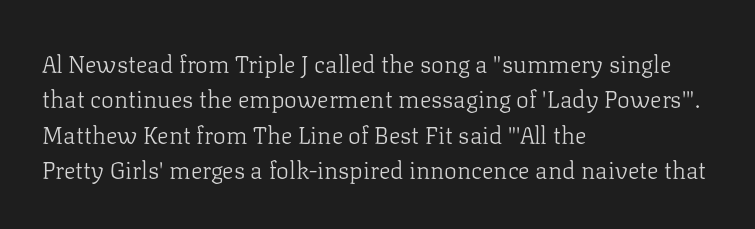
{"italic": "no", "bold": "no", "underline": "no", "align": "left", "line_spacing": "normal", "line_spacing_ratio": 1.47, "letter_spacing": "normal", "letter_spacing_em": 0.0, "glyph_px": 24}
